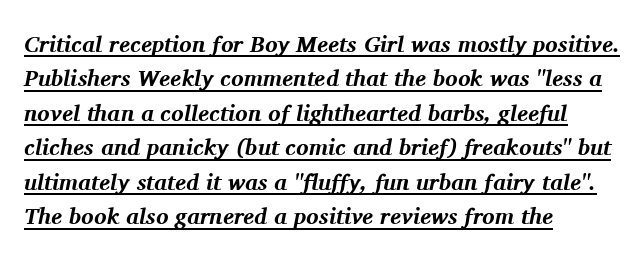
The image shows 23 px bold type, italic (leaning right); set left-aligned, normal line spacing (1.5x), normal letter spacing, underlined.
